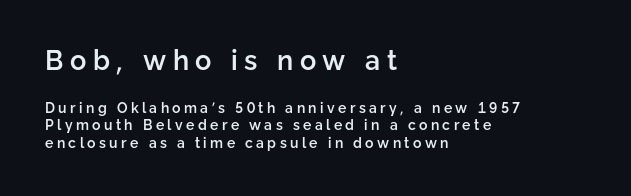
The image shows 27 px text type, upright; set left-aligned, line spacing 1.24x, unusually wide letter spacing (+0.24 em), not underlined; the first (top) block is 1.93x larger.
